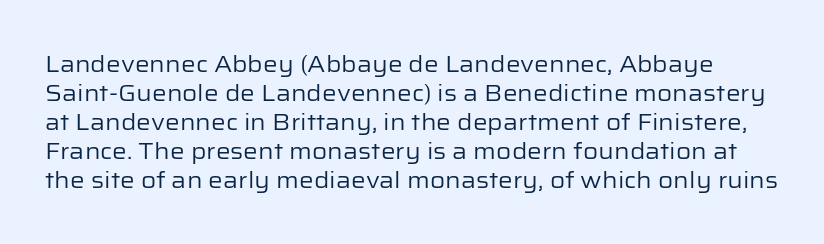
The image shows 23 px text type, upright; set normal line spacing (1.26x), normal letter spacing, not underlined.
